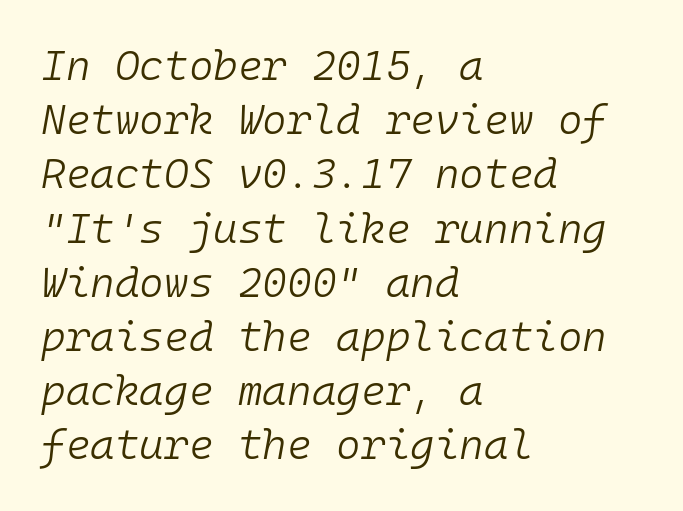
Every row of glyphs begins at an identical x-position on the left. The rendering uses typewriter-style spacing with identical character cells. Would a proofreader flag this as italicized? Yes. Nobody touched the tracking dial on this one.
